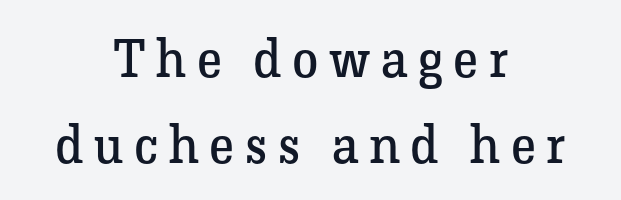
The image shows 53 px regular-weight serif type, upright; set centered, normal line spacing (1.63x), unusually wide letter spacing (+0.2 em), not underlined; low stroke contrast and a medium x-height.
